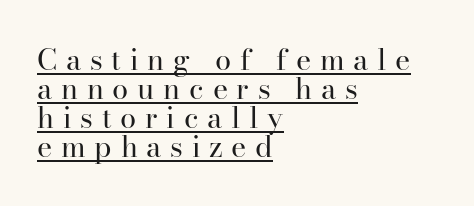
Q: Is the text bold? A: No.
Q: Is the text italic (slanted)? A: No, it is upright.
Q: Is the typeface a serif or a sans-serif typeface? A: Serif.
Q: Is the text underlined? A: Yes.
Q: How is the paragraph aligned? A: Left-aligned.
Q: Is the spacing between letters normal or unusually wide? A: Unusually wide.
Q: Is the spacing between lines tight, normal or loose? A: Tight.
Q: Width (condensed, normal, or wide)? A: Normal.
Q: Stroke contrast? A: High.
Q: x-height? A: Small.
Q: Monospaced? A: No.
